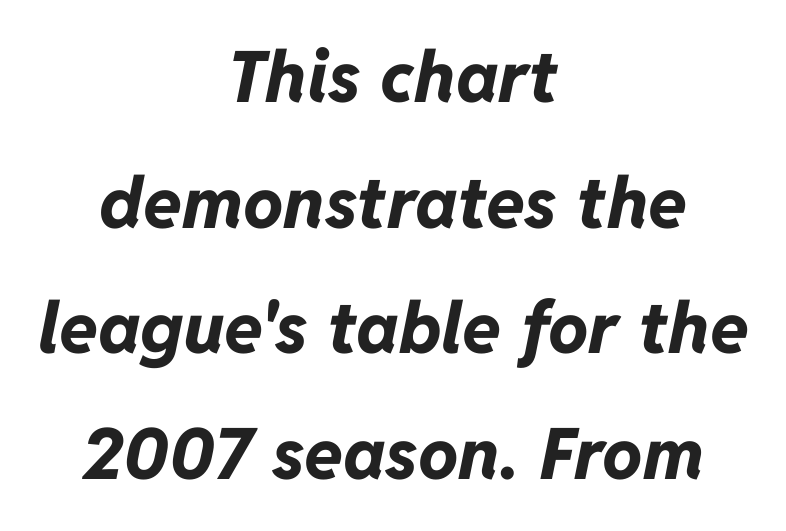
The image shows 71 px bold type, italic (leaning right); set centered, line spacing 1.77x, normal letter spacing, not underlined; low stroke contrast and a medium x-height.
